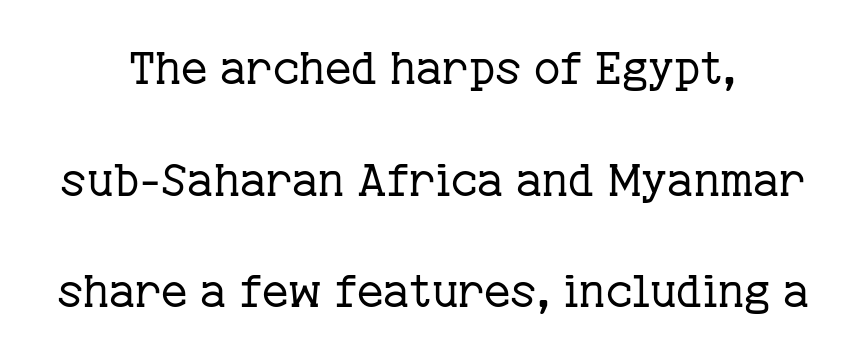
The image shows 45 px regular-weight serif type, upright; set centered, loose line spacing (2.48x), normal letter spacing, not underlined; low stroke contrast and a medium x-height.
